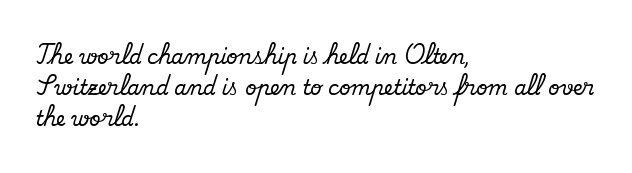
You could call the tracking neutral — neither tight nor loose. Just letters on the line, the space beneath them empty. Compared with typical paragraphs, the rows here are spaced about the same.
